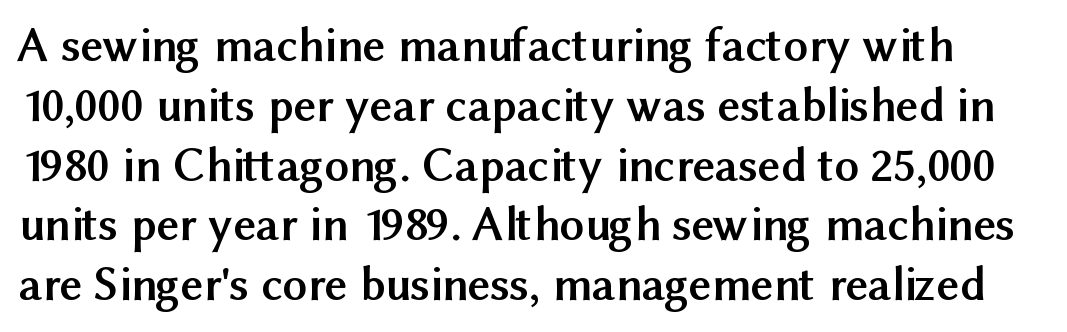
The image shows 49 px semibold sans-serif type, upright; set line spacing 1.22x, normal letter spacing, not underlined; medium stroke contrast and a medium x-height.
